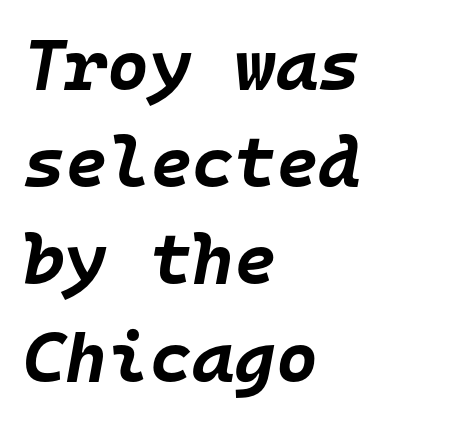
Q: Is the text bold? A: Yes.
Q: Is the text italic (slanted)? A: Yes, it leans right by about 10 degrees.
Q: Is the text underlined? A: No.
Q: How is the paragraph aligned? A: Left-aligned.
Q: Is the spacing between letters normal or unusually wide? A: Normal.
Q: Is the spacing between lines tight, normal or loose? A: Normal.
Q: Width (condensed, normal, or wide)? A: Normal.
Q: Stroke contrast? A: Low.
Q: x-height? A: Large.
Q: Monospaced? A: Yes.
